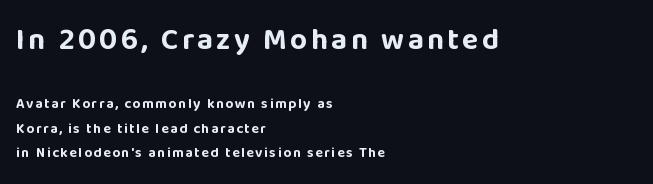
Strokes here are thick enough to call this a true bold. Compared with a centered layout, this one pins lines to the left instead. The more generous point size was reserved for the upper chunk. The letters advance in unequal steps, a hallmark of proportional type.
